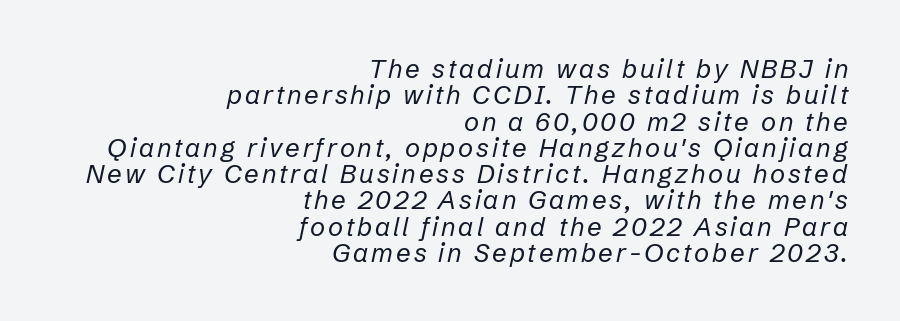
The image shows 26 px text type, italic (leaning right); set right-aligned, tight line spacing (1.01x), not underlined.
